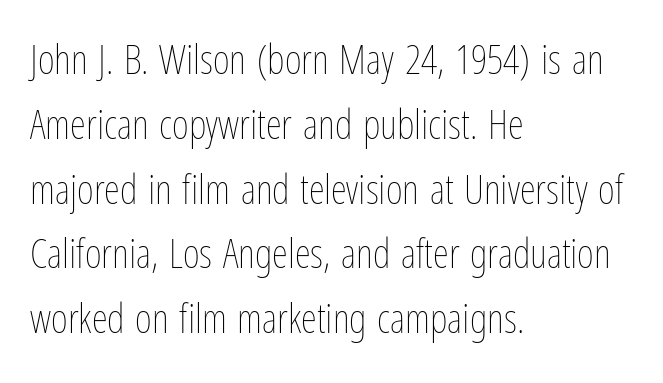
Line starts are locked; line ends wander. Interline gaps are of average width in this sample. Posture: straight, roman, zero tilt. The face looks like a standard text weight, possibly lighter.
